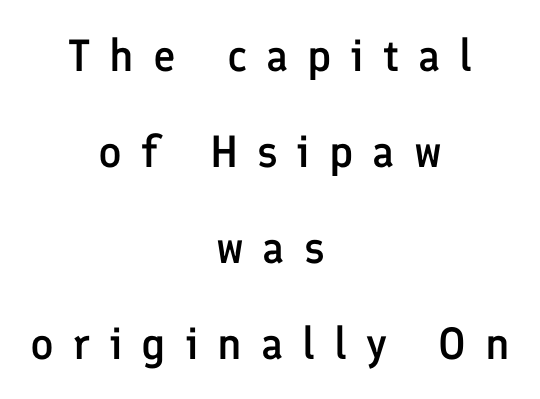
The image shows 45 px semibold sans-serif type, upright; set centered, loose line spacing (2.13x), unusually wide letter spacing (+0.42 em), not underlined; low stroke contrast and a medium x-height.
